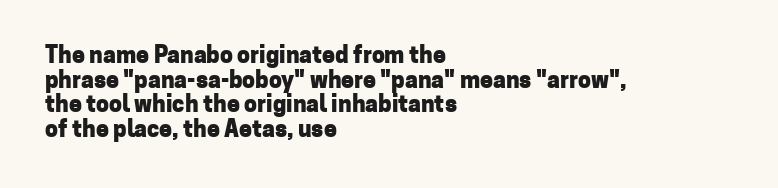
{"italic": "no", "bold": "yes", "underline": "no", "align": "left", "line_spacing": "tight", "line_spacing_ratio": 1.07, "letter_spacing": "normal", "letter_spacing_em": 0.0, "glyph_px": 23}
